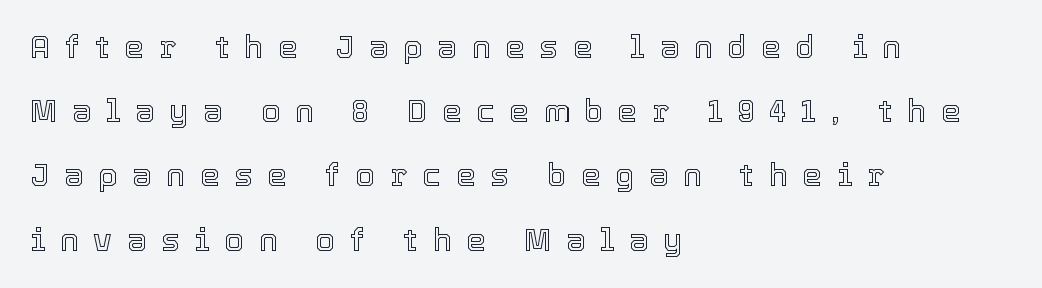
The image shows 31 px text type, upright; set left-aligned, loose line spacing (2.07x), unusually wide letter spacing (+0.48 em), not underlined; a medium x-height.
